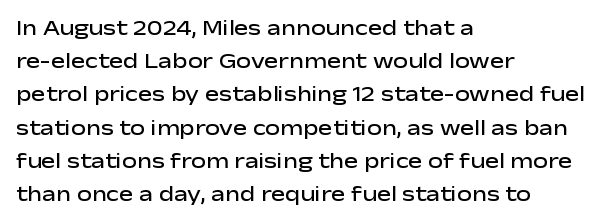
A typesetter would call this zero additional tracking. The foot of each line stays bare and open. Whoever set this chose a conventional vertical rhythm. Short and long lines alike share a common starting point at left. Stems and bowls a touch heavier than normal — semibold. The lettering stays uniformly vertical, giving the passage a roman look.
